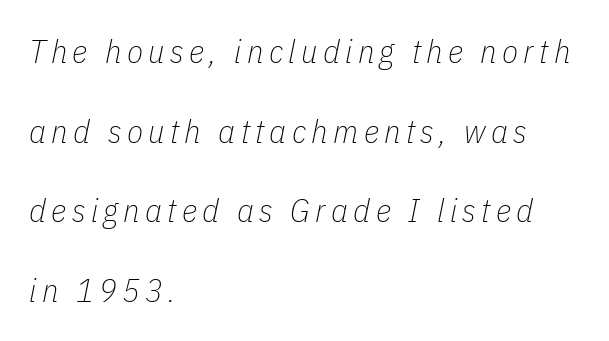
{"italic": "yes", "lean": "right", "slant_degrees": 11, "bold": "no", "weight": "thin", "width": "condensed", "stroke_contrast": "low", "x_height": "medium", "monospaced": "no", "underline": "no", "align": "left", "line_spacing": "loose", "line_spacing_ratio": 2.41, "glyph_px": 33}
